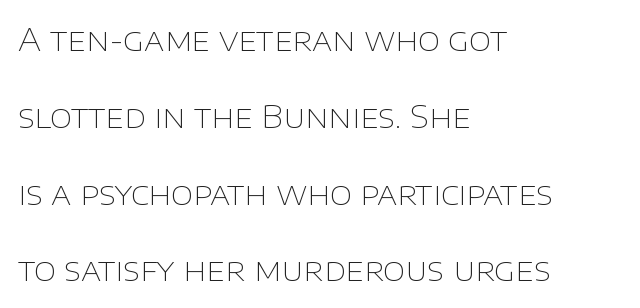
Quick note: not italic, upright. Do the characters align in a grid? No, the font is proportional. Teacher's note: observe the even left margin — that is flush-left alignment. The words here are not underlined. The passage shown is typeset with a sans-serif family.
